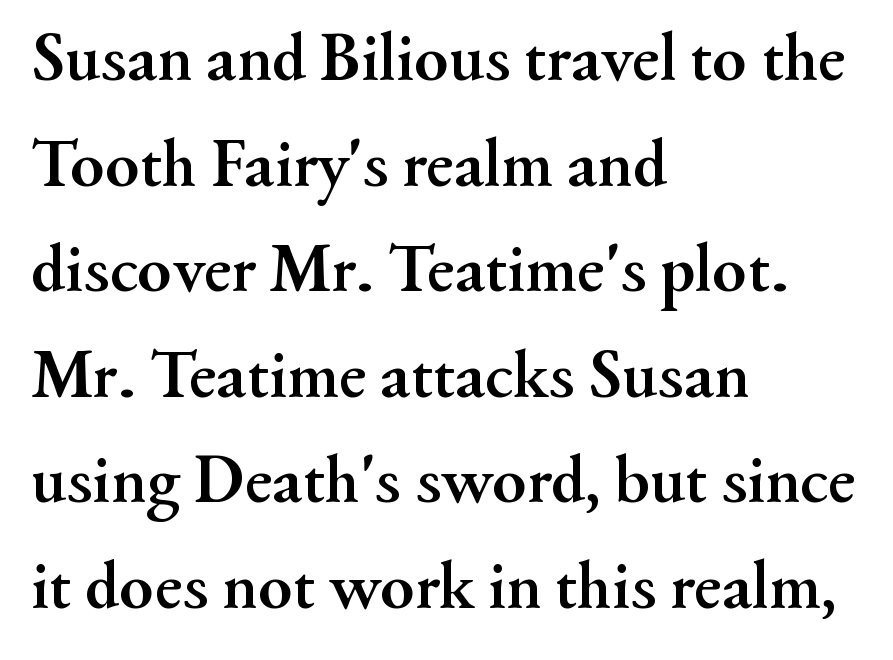
Yep, those are serifs on the letters. Designer's note — italics off, roman on. What stands out about the letter spacing? Nothing — it is the standard amount. Spacing verdict: proportional, widths tailored to each character. Alignment: flush left. The baseline area is clear.
